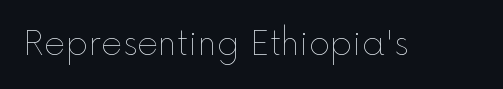
{"italic": "no", "bold": "no", "weight": "thin", "width": "normal", "x_height": "medium", "monospaced": "no", "underline": "no", "letter_spacing": "normal", "letter_spacing_em": 0.0, "glyph_px": 33}
